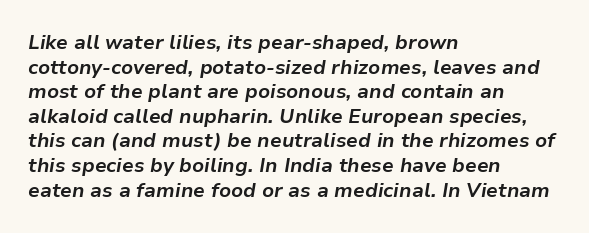
Strokes here are thick enough to call this a true bold. The text block is weighted toward the left margin, trailing off unevenly rightward. Letters rest on an invisible, unmarked baseline. Tall strokes in this sample are angled rather than plumb. Default kerning and tracking; the words read as compact shapes.
